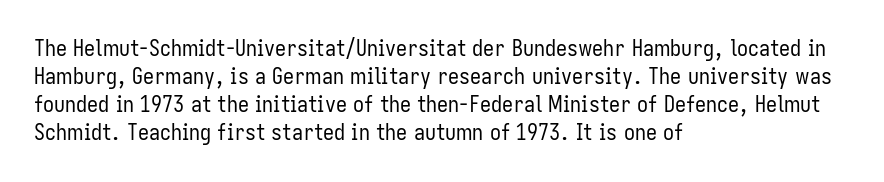
{"italic": "no", "bold": "no", "underline": "no", "align": "left", "line_spacing": "normal", "line_spacing_ratio": 1.28, "letter_spacing": "normal", "letter_spacing_em": 0.0, "glyph_px": 22}
